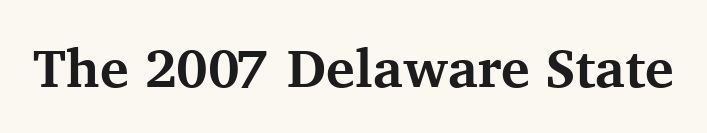
The image shows 54 px bold serif type, upright; set normal letter spacing, not underlined; medium stroke contrast and a medium x-height.
